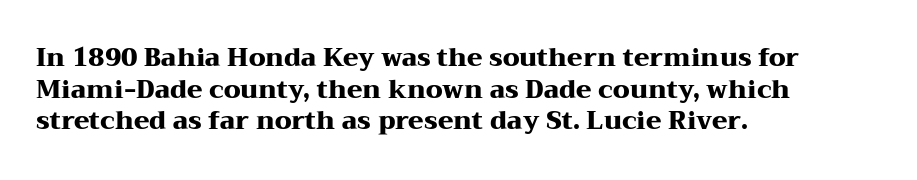
{"italic": "no", "bold": "yes", "underline": "no", "align": "left", "line_spacing": "normal", "line_spacing_ratio": 1.27, "letter_spacing": "normal", "letter_spacing_em": 0.0, "glyph_px": 25}
